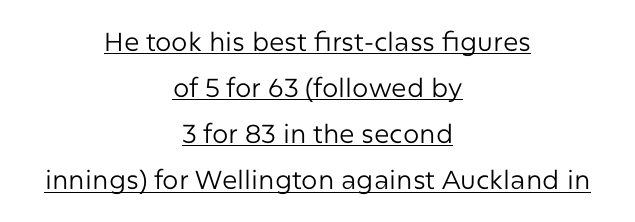
The image shows 26 px text type, upright; set centered, line spacing 1.77x, normal letter spacing, underlined.
